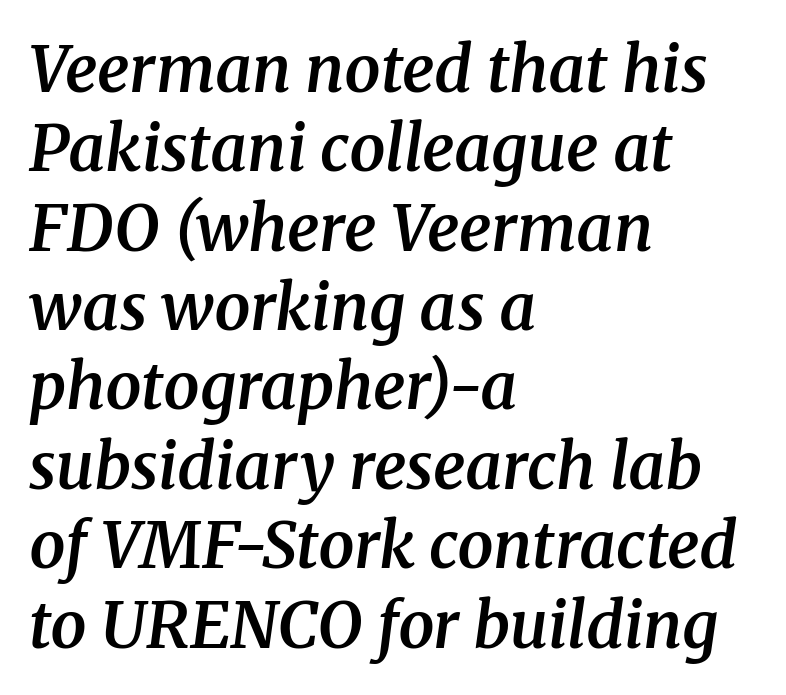
Q: Is the text bold? A: Semi-bold.
Q: Is the text italic (slanted)? A: Yes, it leans right by about 8 degrees.
Q: Is the typeface a serif or a sans-serif typeface? A: Serif.
Q: Is the text underlined? A: No.
Q: How is the paragraph aligned? A: Left-aligned.
Q: Is the spacing between letters normal or unusually wide? A: Normal.
Q: Width (condensed, normal, or wide)? A: Normal.
Q: Stroke contrast? A: Medium.
Q: x-height? A: Medium.
Q: Monospaced? A: No.
